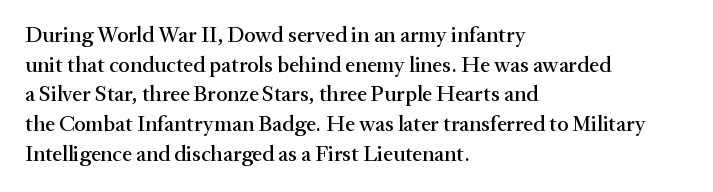
Q: Is the text italic (slanted)? A: No, it is upright.
Q: Is the text underlined? A: No.
Q: How is the paragraph aligned? A: Left-aligned.
Q: Is the spacing between letters normal or unusually wide? A: Normal.
Q: Is the spacing between lines tight, normal or loose? A: Normal.
